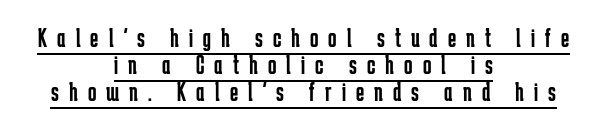
Does the leading feel generous? Not at all — it's pinched. It's the straight-up-and-down kind of type. Tracking value appears strongly positive — letters spread wide. Type style note: lacks serifs. Nothing heavy about these letters — not bold at all.
